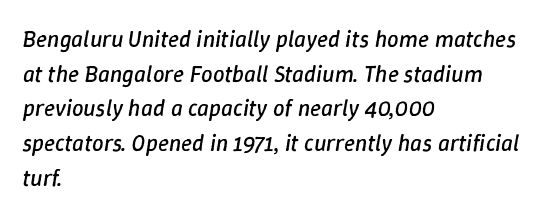
{"italic": "yes", "lean": "right", "slant_degrees": 9, "bold": "no", "underline": "no", "align": "left", "line_spacing": "normal", "line_spacing_ratio": 1.51, "letter_spacing": "normal", "letter_spacing_em": 0.0, "glyph_px": 23}
